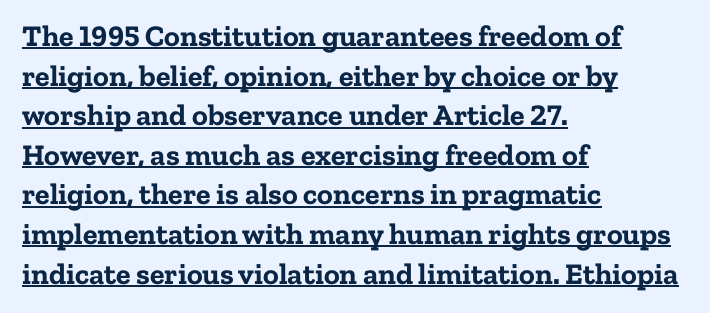
Q: Is the text bold? A: Yes.
Q: Is the text italic (slanted)? A: No, it is upright.
Q: Is the typeface a serif or a sans-serif typeface? A: Serif.
Q: Is the text underlined? A: Yes.
Q: How is the paragraph aligned? A: Left-aligned.
Q: Is the spacing between letters normal or unusually wide? A: Normal.
Q: Is the spacing between lines tight, normal or loose? A: Normal.
Q: Width (condensed, normal, or wide)? A: Normal.
Q: Stroke contrast? A: Low.
Q: x-height? A: Medium.
Q: Monospaced? A: No.
